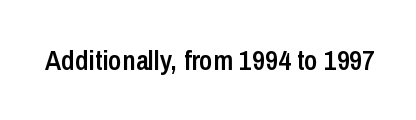
The image shows 28 px semibold, condensed sans-serif type, upright; set normal letter spacing, not underlined; low stroke contrast and a medium x-height.
